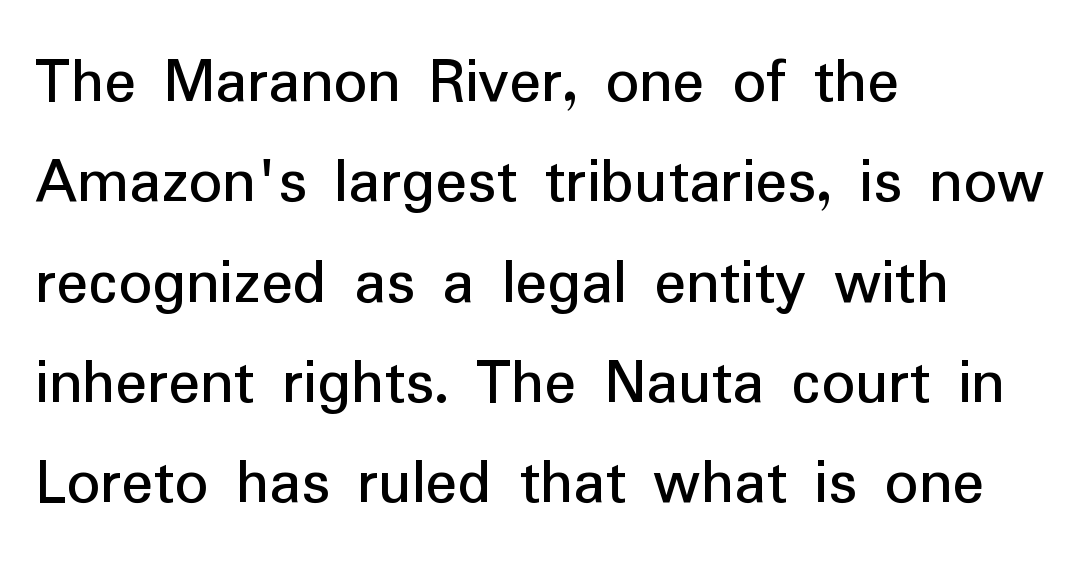
Q: Is the text italic (slanted)? A: No, it is upright.
Q: Is the typeface a serif or a sans-serif typeface? A: Sans-serif.
Q: Is the text underlined? A: No.
Q: How is the paragraph aligned? A: Left-aligned.
Q: Is the spacing between letters normal or unusually wide? A: Normal.
Q: Is the spacing between lines tight, normal or loose? A: Normal.
Q: Width (condensed, normal, or wide)? A: Normal.
Q: Stroke contrast? A: Low.
Q: x-height? A: Medium.
Q: Monospaced? A: No.
